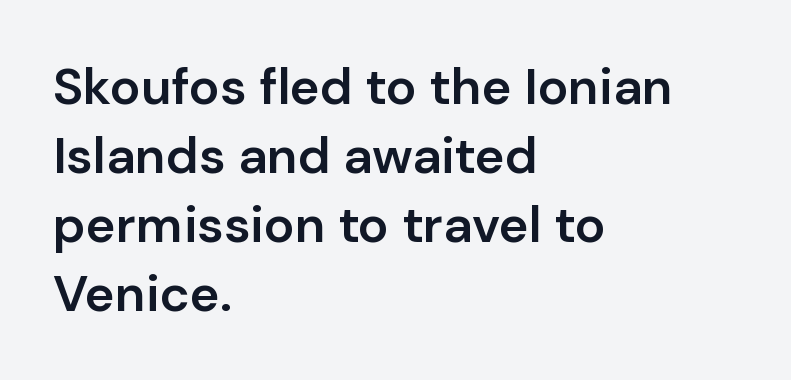
Q: Is the text bold? A: Semi-bold.
Q: Is the text italic (slanted)? A: No, it is upright.
Q: Is the typeface a serif or a sans-serif typeface? A: Sans-serif.
Q: Is the text underlined? A: No.
Q: How is the paragraph aligned? A: Left-aligned.
Q: Is the spacing between letters normal or unusually wide? A: Normal.
Q: Is the spacing between lines tight, normal or loose? A: Normal.
Q: Width (condensed, normal, or wide)? A: Normal.
Q: Stroke contrast? A: Low.
Q: x-height? A: Medium.
Q: Monospaced? A: No.
